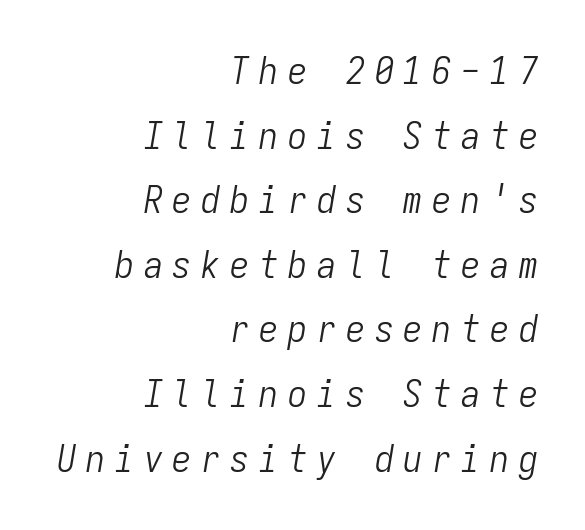
{"italic": "yes", "lean": "right", "slant_degrees": 9, "bold": "no", "weight": "light", "width": "condensed", "stroke_contrast": "low", "x_height": "medium", "monospaced": "yes", "underline": "no", "align": "right", "line_spacing": "normal", "line_spacing_ratio": 1.7, "letter_spacing": "wide", "letter_spacing_em": 0.26, "glyph_px": 38}
